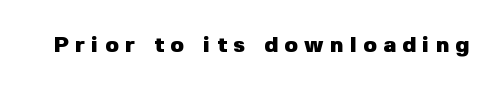
Q: Is the text bold? A: Yes.
Q: Is the text italic (slanted)? A: No, it is upright.
Q: Is the text underlined? A: No.
Q: Is the spacing between letters normal or unusually wide? A: Unusually wide.
